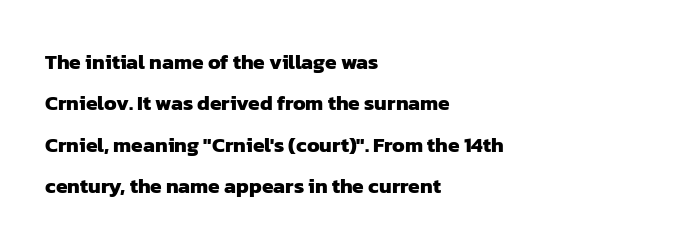
Q: Is the text bold? A: Yes.
Q: Is the text underlined? A: No.
Q: How is the paragraph aligned? A: Left-aligned.
Q: Is the spacing between letters normal or unusually wide? A: Normal.
Q: Is the spacing between lines tight, normal or loose? A: Loose.
